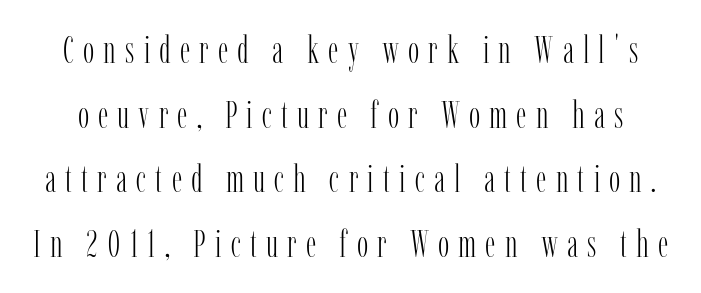
{"serif": "yes", "italic": "no", "bold": "no", "weight": "light", "width": "condensed", "stroke_contrast": "low", "x_height": "medium", "monospaced": "no", "underline": "no", "line_spacing": "normal", "line_spacing_ratio": 1.7, "letter_spacing": "wide", "letter_spacing_em": 0.24, "glyph_px": 38}
